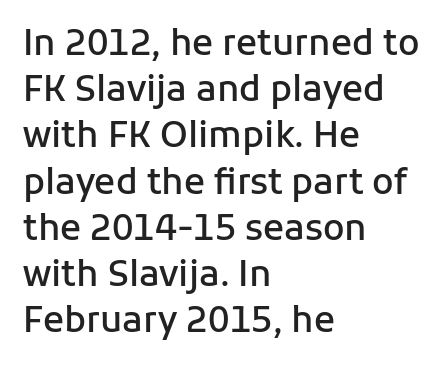
Vertical strokes here are truly vertical. Vertical spacing — default. The glyphs in this specimen are sans serif. The letterforms sit shoulder to shoulder at normal distance.
